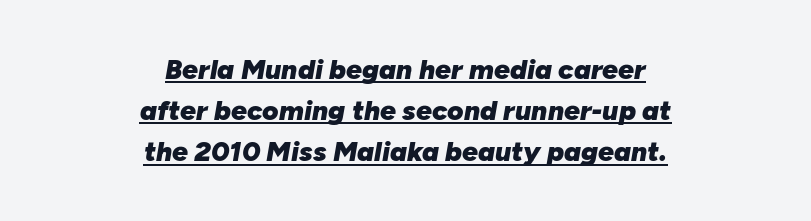
Q: Is the text bold? A: Yes.
Q: Is the text italic (slanted)? A: Yes, it leans right by about 10 degrees.
Q: Is the text underlined? A: Yes.
Q: How is the paragraph aligned? A: Centered.
Q: Is the spacing between letters normal or unusually wide? A: Normal.
Q: Is the spacing between lines tight, normal or loose? A: Normal.
Q: Width (condensed, normal, or wide)? A: Normal.
Q: Stroke contrast? A: Low.
Q: x-height? A: Medium.
Q: Monospaced? A: No.
